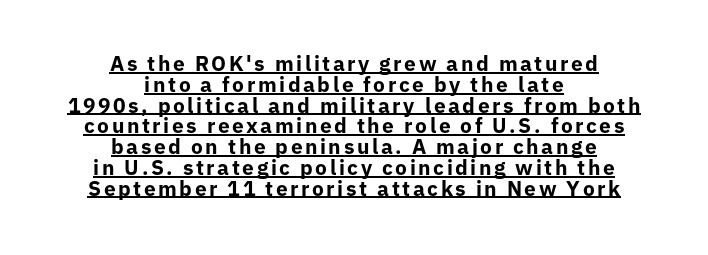
The passage shown is underscored from start to finish. Horizontal alignment here is central, giving a formal, balanced look. The sample has been set heavy, in full bold. If you measured baseline to baseline, you'd find a short distance. When letters stand straight like this, we call the style roman or upright.
